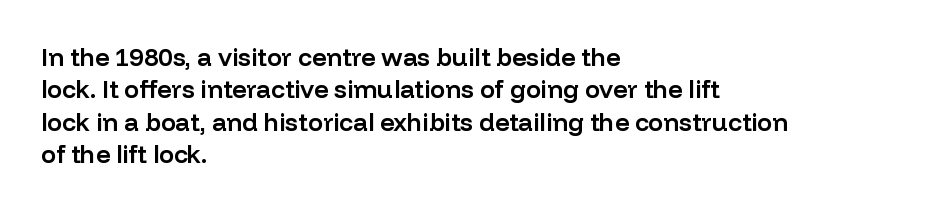
Q: Is the text bold? A: Semi-bold.
Q: Is the text italic (slanted)? A: No, it is upright.
Q: Is the text underlined? A: No.
Q: How is the paragraph aligned? A: Left-aligned.
Q: Is the spacing between letters normal or unusually wide? A: Normal.
Q: Is the spacing between lines tight, normal or loose? A: Normal.
